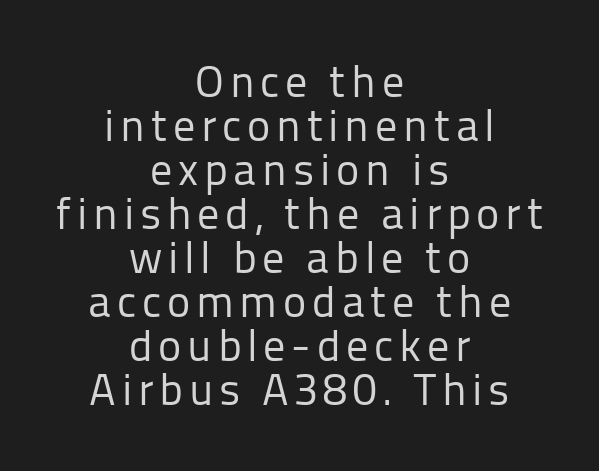
Q: Is the text bold? A: No.
Q: Is the text italic (slanted)? A: No, it is upright.
Q: Is the typeface a serif or a sans-serif typeface? A: Sans-serif.
Q: Is the text underlined? A: No.
Q: How is the paragraph aligned? A: Centered.
Q: Is the spacing between lines tight, normal or loose? A: Tight.
Q: Width (condensed, normal, or wide)? A: Normal.
Q: Stroke contrast? A: Low.
Q: x-height? A: Medium.
Q: Monospaced? A: No.
